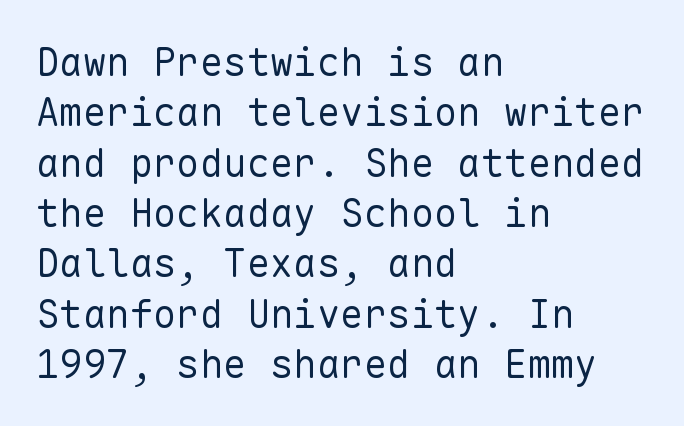
The image shows 39 px regular-weight sans-serif type, upright, monospaced; set left-aligned, normal line spacing (1.29x), normal letter spacing, not underlined; low stroke contrast and a medium x-height.
